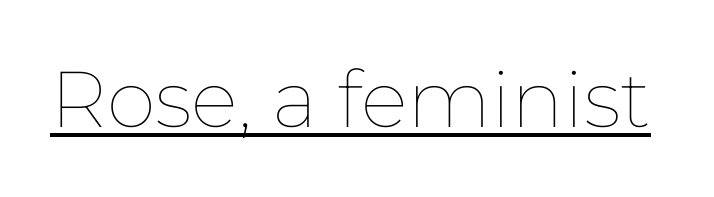
Does extra space separate the letters? No, they use regular spacing. The strokes are not fattened; the text isn't bold. You could not count columns in this text — the font is proportionally spaced. Every word sits above its own underline.
